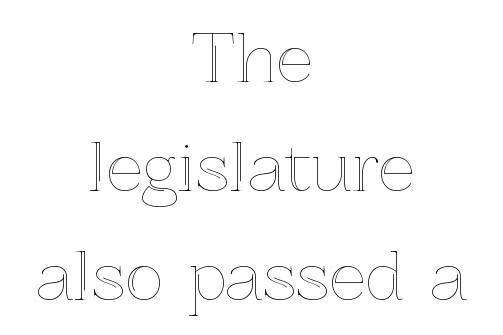
Italic: no, the glyphs are upright roman. The horizontal fit of the characters is conventional and even. This block has exactly the height ordinary leading produces. Note the varied advance widths — an 'i' is clearly narrower than an 'm'. Where is the straight margin? There isn't one; the lines are centered. Unmarked baselines from the first word to the last.
